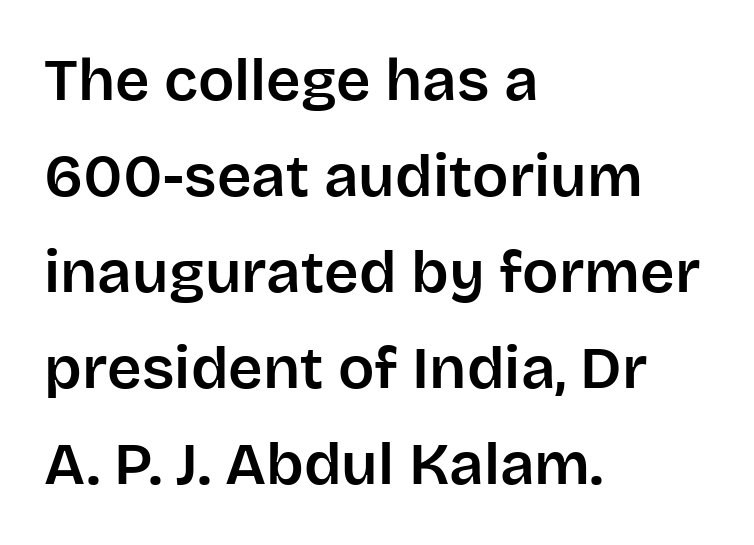
The image shows 60 px sans-serif type, upright; set left-aligned, normal line spacing (1.6x), normal letter spacing, not underlined; low stroke contrast and a large x-height.
